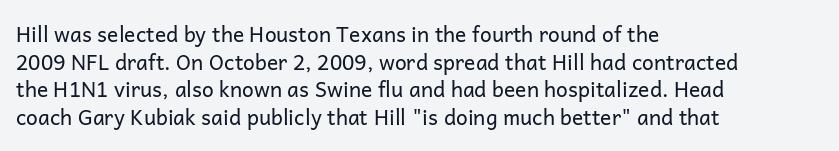
The image shows 21 px text type, upright; set left-aligned, normal line spacing (1.32x), normal letter spacing, not underlined.
